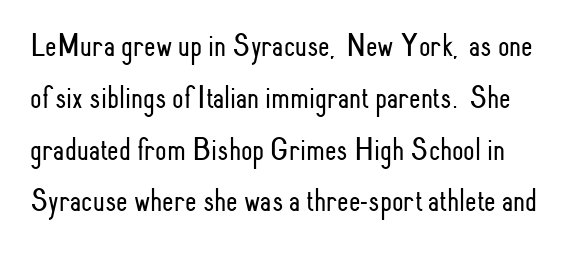
Weight: in the light-to-regular range. The lettering holds an erect, upright posture throughout. Character widths vary here, with narrow letters taking less room than wide ones. A sans-serif font was chosen for this passage. You could call the tracking neutral — neither tight nor loose. Vertically, the passage feels balanced, rows spaced as you'd expect.
